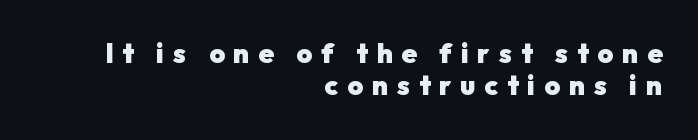
{"italic": "no", "bold": "yes", "underline": "no", "align": "right", "line_spacing_ratio": 1.2, "letter_spacing": "wide", "letter_spacing_em": 0.33, "glyph_px": 27}
